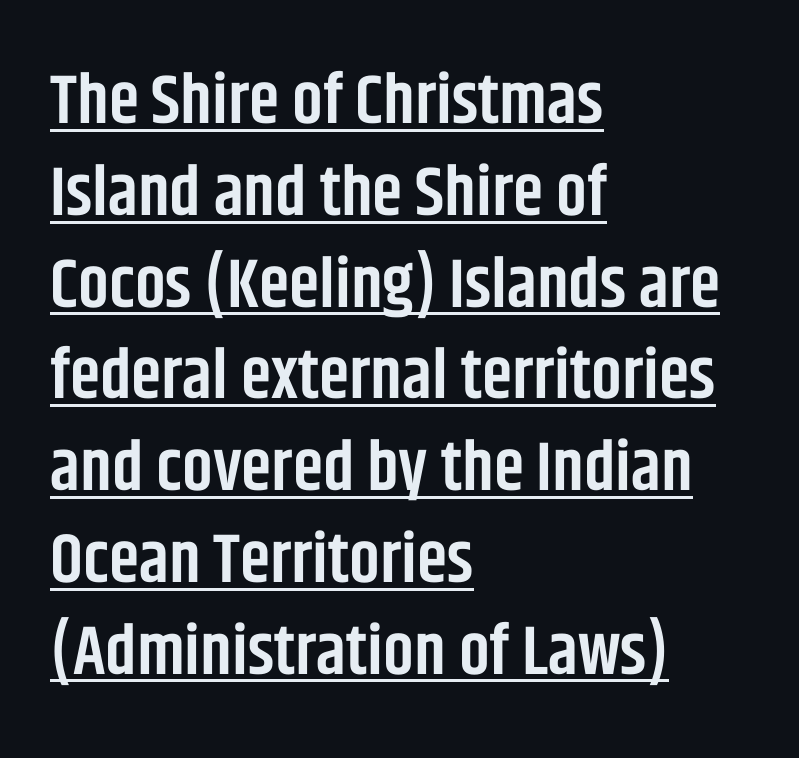
This sample has the flowing, uneven cadence of proportional lettering. The rag falls on the right side of this text block. Look at the bottom of the vertical strokes: they stop flat, with no serifs. Ascenders rise straight up at ninety degrees.
